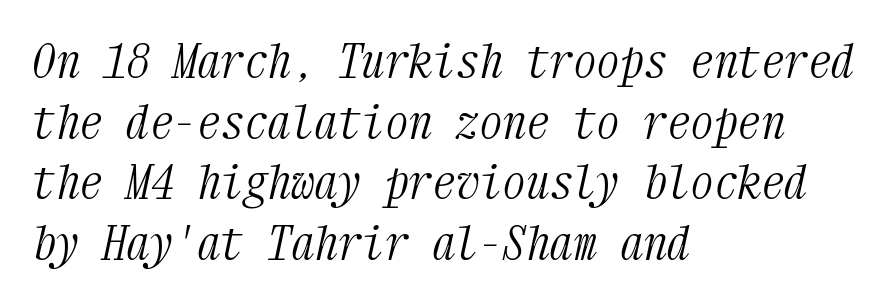
Q: Is the text bold? A: No.
Q: Is the text italic (slanted)? A: Yes, it leans right by about 12 degrees.
Q: Is the typeface a serif or a sans-serif typeface? A: Serif.
Q: Is the text underlined? A: No.
Q: How is the paragraph aligned? A: Left-aligned.
Q: Is the spacing between letters normal or unusually wide? A: Normal.
Q: Is the spacing between lines tight, normal or loose? A: Normal.
Q: Width (condensed, normal, or wide)? A: Condensed.
Q: Stroke contrast? A: Medium.
Q: x-height? A: Medium.
Q: Monospaced? A: Yes.
